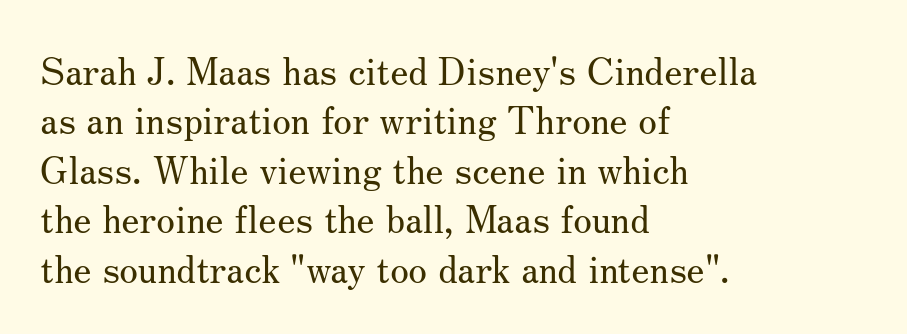
Q: Is the text bold? A: No.
Q: Is the text italic (slanted)? A: No, it is upright.
Q: Is the typeface a serif or a sans-serif typeface? A: Serif.
Q: Is the text underlined? A: No.
Q: How is the paragraph aligned? A: Left-aligned.
Q: Is the spacing between letters normal or unusually wide? A: Normal.
Q: Is the spacing between lines tight, normal or loose? A: Normal.
Q: Width (condensed, normal, or wide)? A: Normal.
Q: Stroke contrast? A: Medium.
Q: x-height? A: Small.
Q: Monospaced? A: No.
